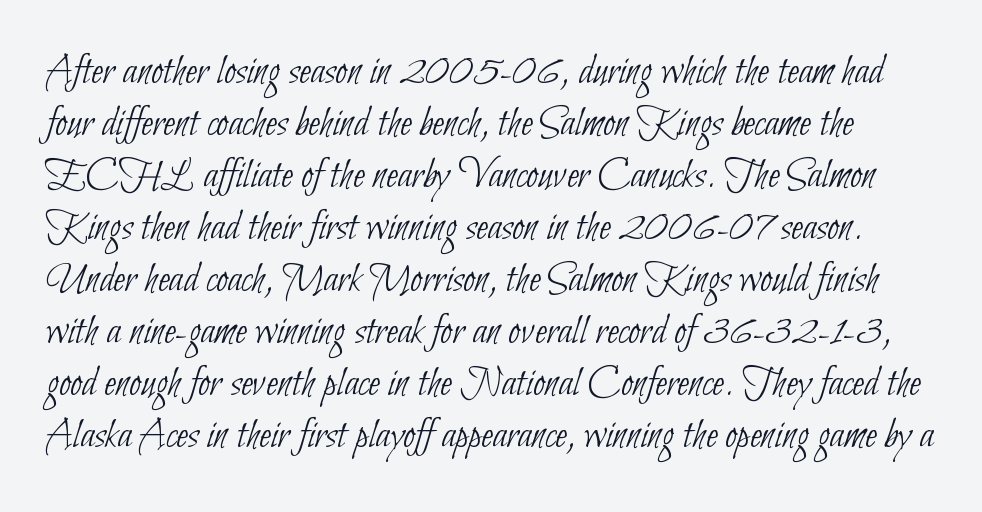
{"serif": "no", "bold": "no", "weight": "thin", "width": "condensed", "stroke_contrast": "low", "x_height": "small", "monospaced": "no", "underline": "no", "line_spacing_ratio": 1.21, "letter_spacing": "normal", "letter_spacing_em": 0.0, "glyph_px": 43}
